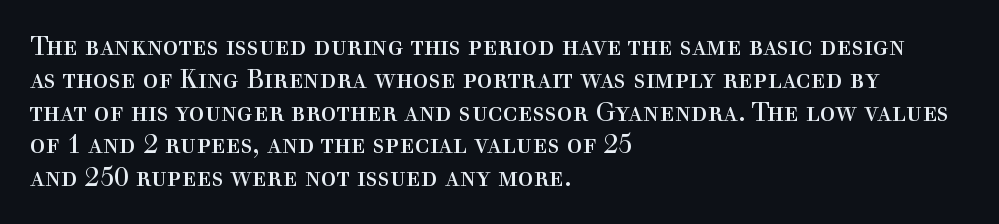
{"italic": "no", "bold": "no", "underline": "no", "align": "left", "line_spacing": "normal", "line_spacing_ratio": 1.26, "letter_spacing": "normal", "letter_spacing_em": 0.0, "glyph_px": 26}
